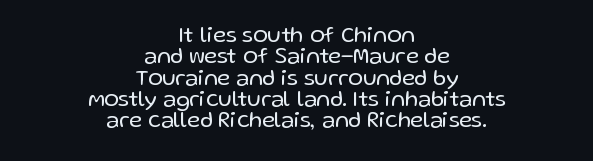
{"italic": "no", "bold": "no", "underline": "no", "align": "center", "line_spacing": "tight", "line_spacing_ratio": 0.97, "letter_spacing": "normal", "letter_spacing_em": 0.0, "glyph_px": 22}
